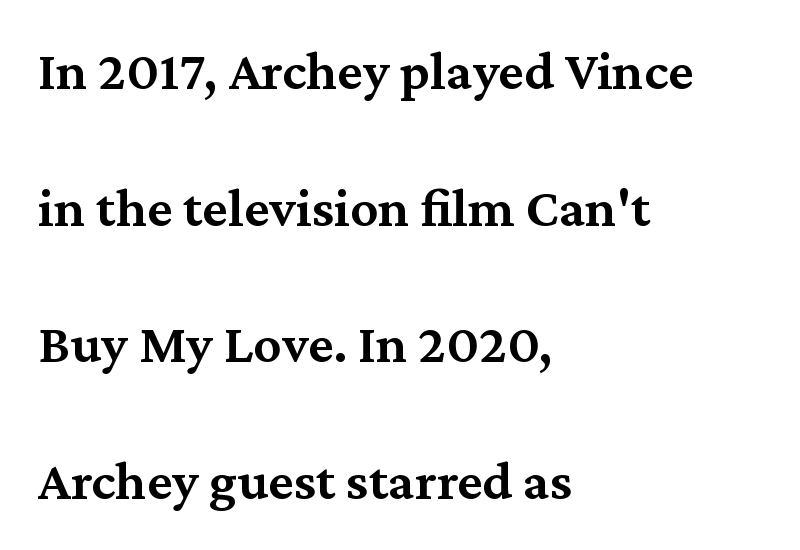
Honestly, there is no underline to notice here at all. The sample has been set in demibold, a notch under bold. This sample is left-justified, so line endings fall wherever the words run out. This rendering employs a face with finishing strokes, i.e., a serif. Each letter keeps its own natural width here, so spacing adapts to shape. Airy leading.
